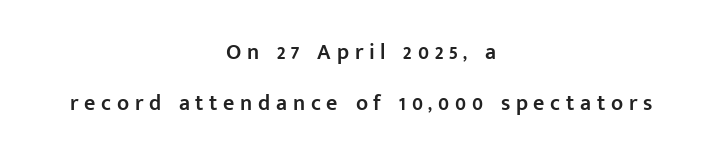
Q: Is the text bold? A: Semi-bold.
Q: Is the text italic (slanted)? A: No, it is upright.
Q: Is the text underlined? A: No.
Q: How is the paragraph aligned? A: Centered.
Q: Is the spacing between letters normal or unusually wide? A: Unusually wide.
Q: Is the spacing between lines tight, normal or loose? A: Loose.
